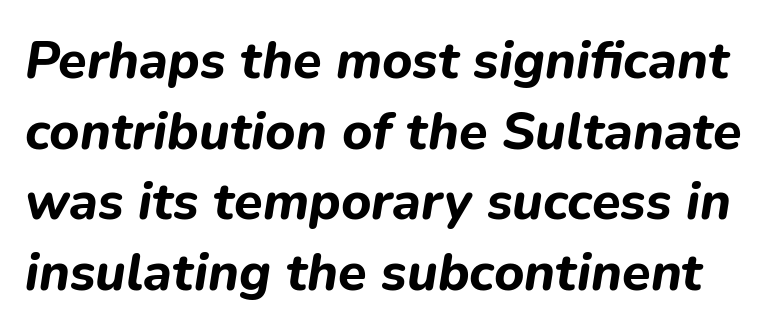
Q: Is the text bold? A: Yes.
Q: Is the text italic (slanted)? A: Yes, it leans right by about 9 degrees.
Q: Is the text underlined? A: No.
Q: Is the spacing between letters normal or unusually wide? A: Normal.
Q: Is the spacing between lines tight, normal or loose? A: Normal.
Q: Width (condensed, normal, or wide)? A: Normal.
Q: Stroke contrast? A: Low.
Q: x-height? A: Medium.
Q: Monospaced? A: No.
